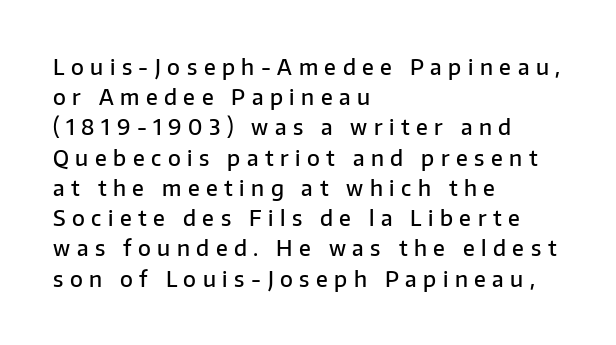
When letters stand straight like this, we call the style roman or upright. The letterforms stand isolated, each surrounded by extra space. The space between consecutive lines is moderate. Caption: multi-line text, flush left, ragged right. Unmarked baselines from the first word to the last.
